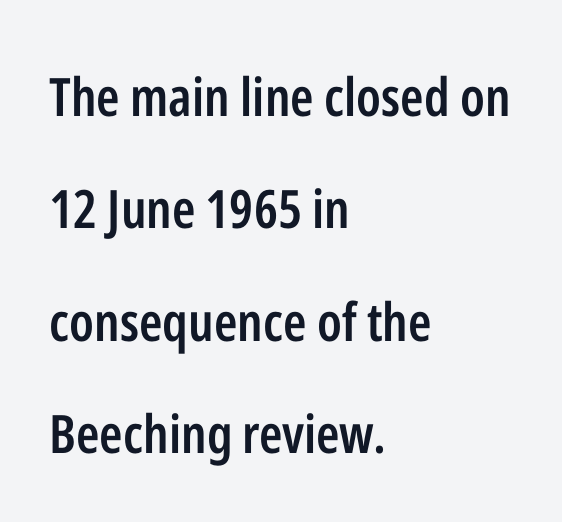
Q: Is the text bold? A: Semi-bold.
Q: Is the text italic (slanted)? A: No, it is upright.
Q: Is the typeface a serif or a sans-serif typeface? A: Sans-serif.
Q: Is the text underlined? A: No.
Q: How is the paragraph aligned? A: Left-aligned.
Q: Is the spacing between letters normal or unusually wide? A: Normal.
Q: Is the spacing between lines tight, normal or loose? A: Loose.
Q: Width (condensed, normal, or wide)? A: Condensed.
Q: Stroke contrast? A: Low.
Q: x-height? A: Medium.
Q: Monospaced? A: No.
